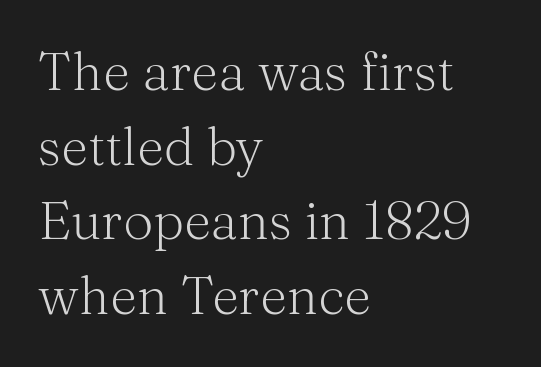
{"serif": "yes", "italic": "no", "bold": "no", "weight": "light", "width": "normal", "stroke_contrast": "medium", "x_height": "medium", "monospaced": "no", "underline": "no", "align": "left", "line_spacing": "normal", "line_spacing_ratio": 1.41, "letter_spacing": "normal", "letter_spacing_em": 0.0, "glyph_px": 53}
